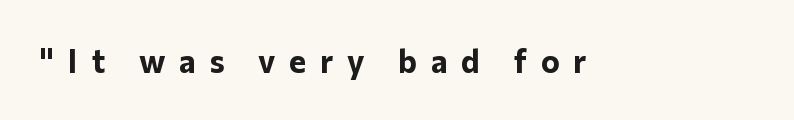
Q: Is the text bold? A: Yes.
Q: Is the text italic (slanted)? A: No, it is upright.
Q: Is the typeface a serif or a sans-serif typeface? A: Sans-serif.
Q: Is the text underlined? A: No.
Q: Is the spacing between letters normal or unusually wide? A: Unusually wide.
Q: Width (condensed, normal, or wide)? A: Normal.
Q: Stroke contrast? A: Low.
Q: x-height? A: Medium.
Q: Monospaced? A: No.
